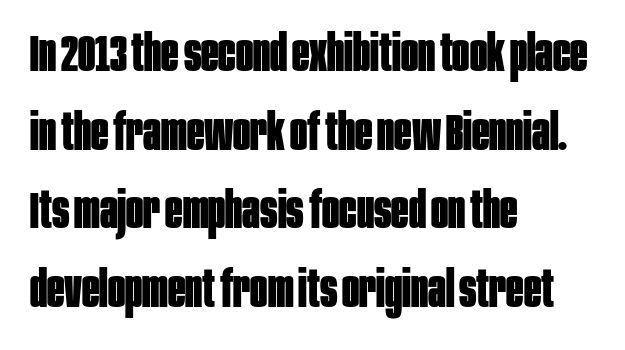
Leading: standard. These words are printed bold, with thick strokes throughout. Each letter's strokes conclude bluntly, with no projecting serifs. The lines in this sample share a left origin and differ only in where they stop.
